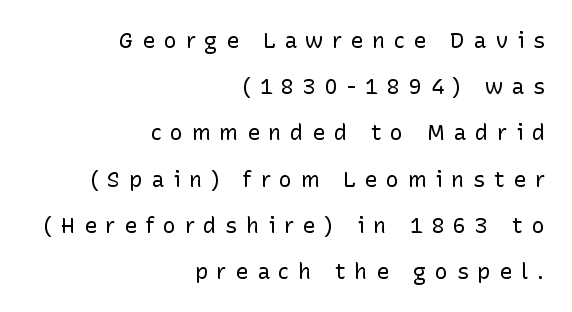
Tracking here is generous; glyphs stand well apart from one another. Every character sits straight up, as roman type does. Caption: multi-line text, flush right, ragged left. The leading is generous, giving the passage an open texture.
